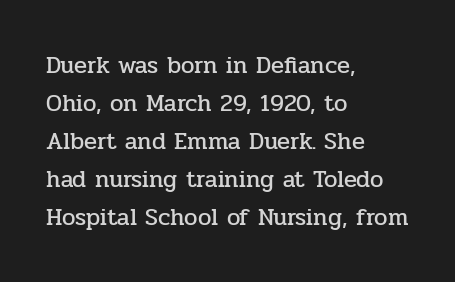
The specimen omits any rule beneath the text block's lines. Alignment: flush left. Italic? Not at all — the glyphs are vertical. The lines sit at an ordinary, default distance from one another. You could call the tracking neutral — neither tight nor loose.
